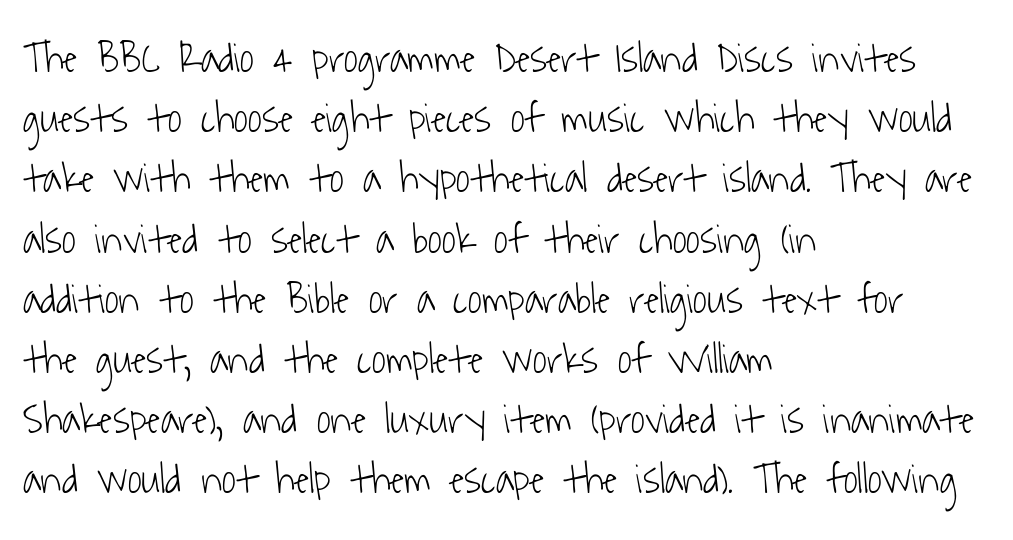
Q: Is the text bold? A: No.
Q: Is the typeface a serif or a sans-serif typeface? A: Sans-serif.
Q: Is the text underlined? A: No.
Q: How is the paragraph aligned? A: Left-aligned.
Q: Is the spacing between letters normal or unusually wide? A: Normal.
Q: Is the spacing between lines tight, normal or loose? A: Normal.
Q: Width (condensed, normal, or wide)? A: Condensed.
Q: Stroke contrast? A: Low.
Q: x-height? A: Medium.
Q: Monospaced? A: No.
